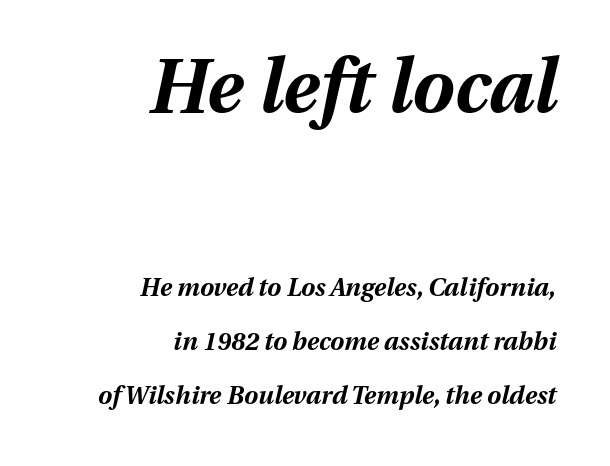
A bare baseline throughout the passage. Varying glyph widths throughout — classic text-font behaviour. What stands out about the letter spacing? Nothing — it is the standard amount. Line endings align vertically; line beginnings do not. Interline gaps are noticeably wide in this sample.
